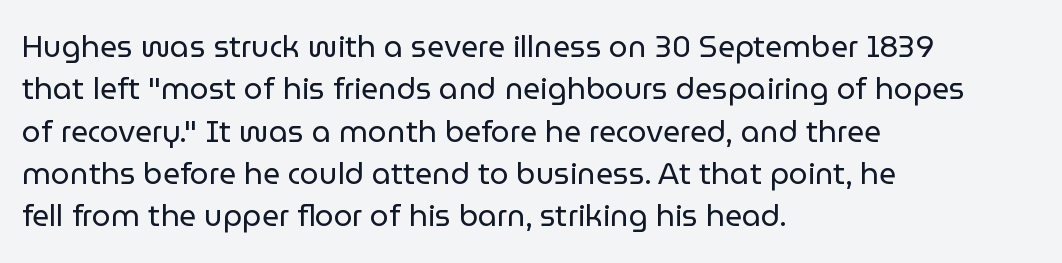
{"serif": "no", "italic": "no", "bold": "no", "weight": "regular", "width": "normal", "stroke_contrast": "low", "x_height": "medium", "monospaced": "no", "underline": "no", "align": "left", "line_spacing": "normal", "line_spacing_ratio": 1.41, "letter_spacing": "normal", "letter_spacing_em": 0.0, "glyph_px": 30}
